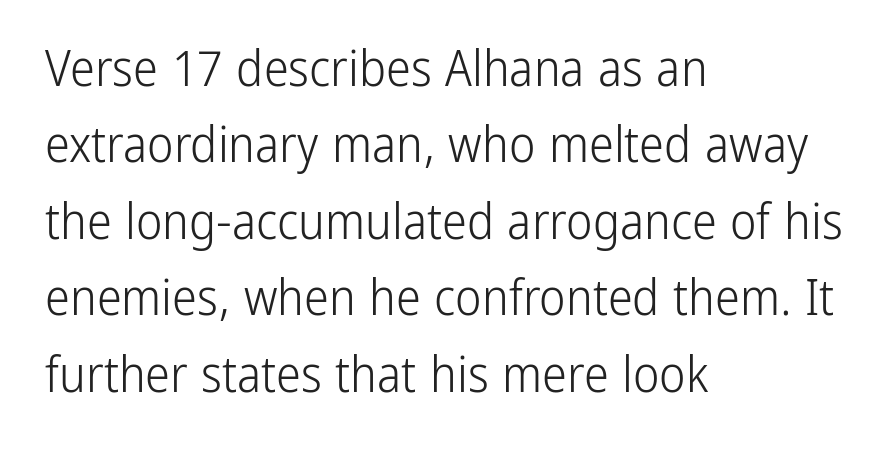
A typesetter would call this leading conventional body-copy spacing. Compared with typical body copy, the letter spacing here is the same. The letters advance in unequal steps, a hallmark of proportional type. Summary of weight: not heavy and not bold.
